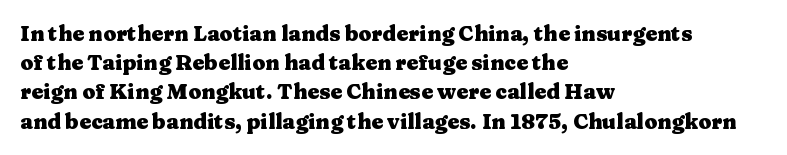
The image shows 21 px bold type, upright; set left-aligned, normal line spacing (1.39x), normal letter spacing, not underlined.
